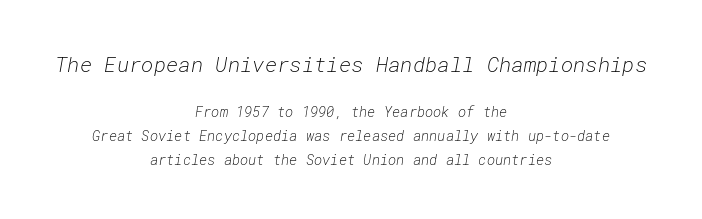
Q: Is the text bold? A: No.
Q: Is the text italic (slanted)? A: Yes, it leans right by about 10 degrees.
Q: Is the text underlined? A: No.
Q: How is the paragraph aligned? A: Centered.
Q: Is the spacing between letters normal or unusually wide? A: Normal.
Q: Is the spacing between lines tight, normal or loose? A: Normal.
Q: Which block of text is set in a larger size, the first (top) or the second (bottom)? A: The first (top) one.
